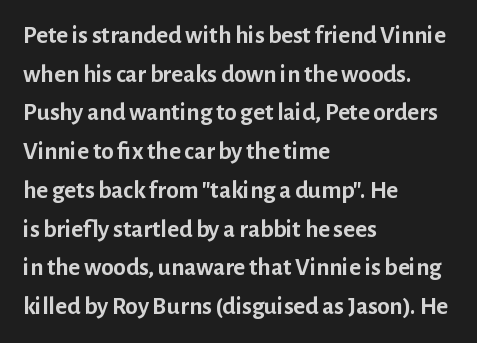
Q: Is the text bold? A: Yes.
Q: Is the text italic (slanted)? A: No, it is upright.
Q: Is the text underlined? A: No.
Q: How is the paragraph aligned? A: Left-aligned.
Q: Is the spacing between letters normal or unusually wide? A: Normal.
Q: Is the spacing between lines tight, normal or loose? A: Normal.
